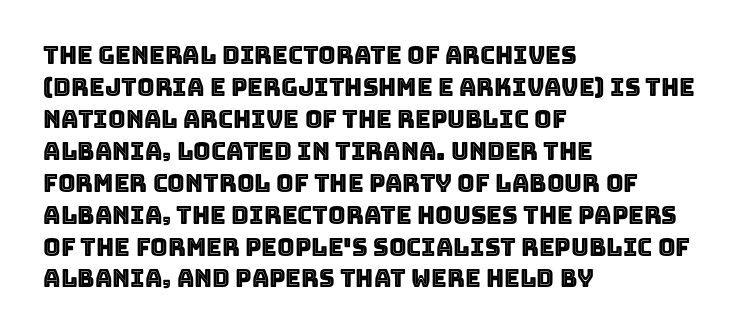
Q: Is the text italic (slanted)? A: No, it is upright.
Q: Is the text underlined? A: No.
Q: How is the paragraph aligned? A: Left-aligned.
Q: Is the spacing between letters normal or unusually wide? A: Normal.
Q: Is the spacing between lines tight, normal or loose? A: Normal.
